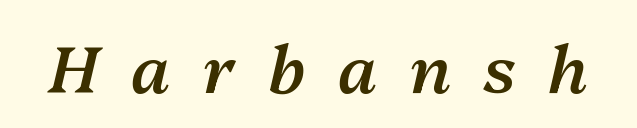
{"italic": "yes", "lean": "right", "slant_degrees": 13, "bold": "semi", "weight": "semibold", "width": "normal", "stroke_contrast": "medium", "x_height": "medium", "monospaced": "no", "underline": "no", "letter_spacing": "wide", "letter_spacing_em": 0.5, "glyph_px": 66}
